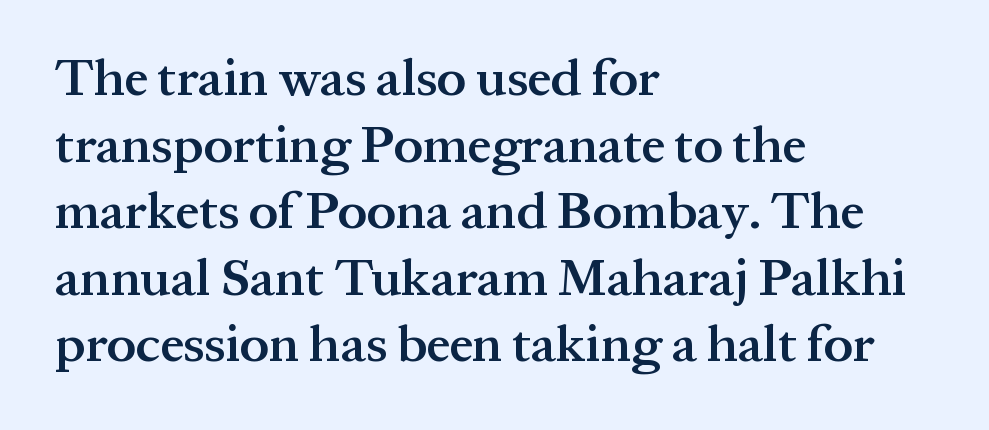
The image shows 52 px semibold serif type, upright; set left-aligned, normal line spacing (1.28x), normal letter spacing, not underlined; medium stroke contrast and a medium x-height.
